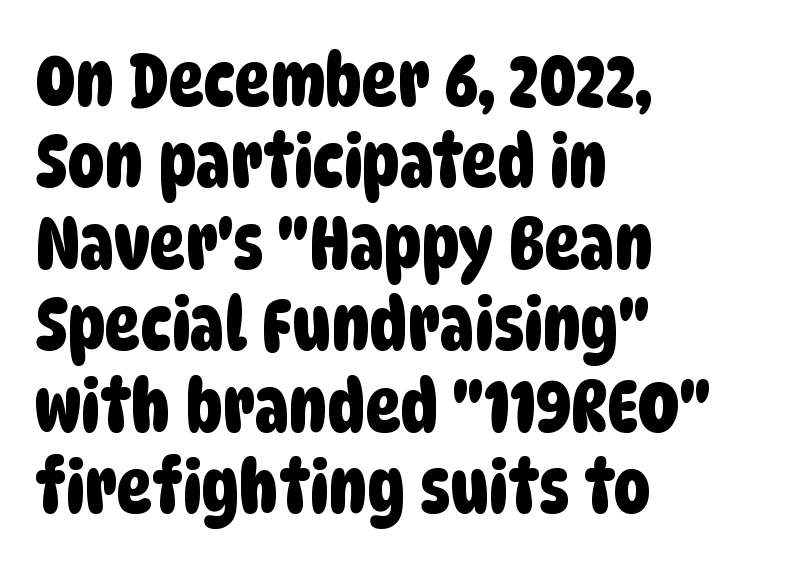
Is this a fixed-width face? No — the glyphs have proportional, varying widths. Nobody drew a line under any word here. Students, observe: this is what under-led, compact text looks like. You can tell from the bare stems that sans-serif type was used.
